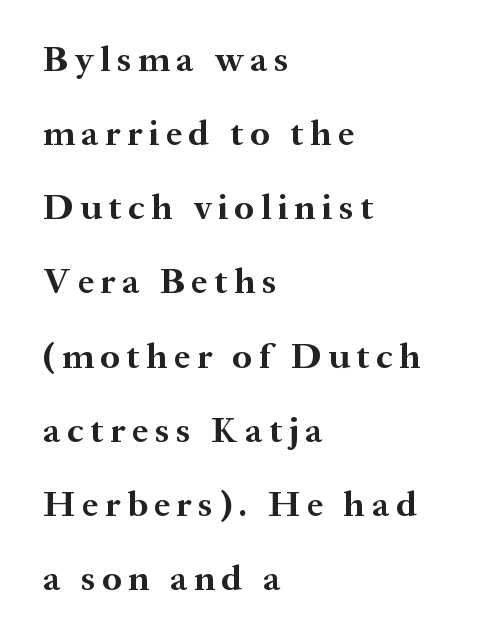
Small tapered or slab feet sit at the stroke ends, so this counts as serif. These lines are rendered in a variable-pitch font. Loosely led — the rows are spread out. Does the lettering tilt? It doesn't — this is upright.
